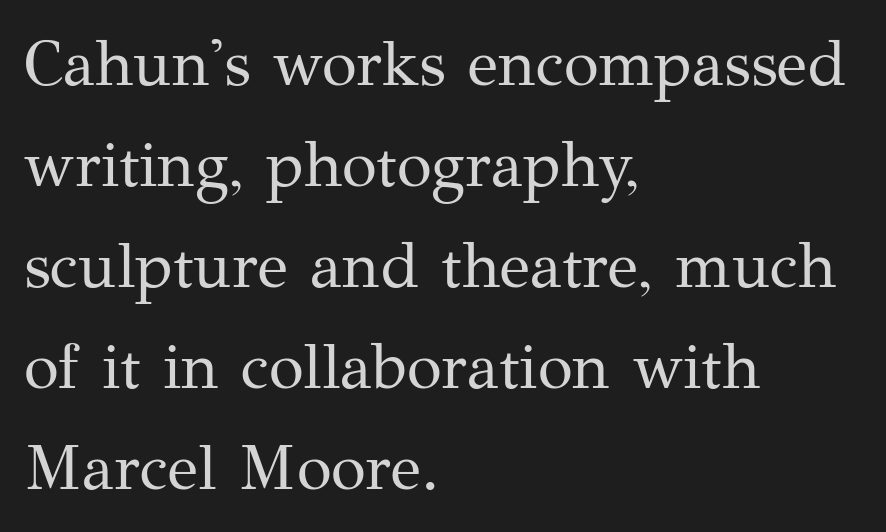
What stands out about the letter spacing? Nothing — it is the standard amount. No word sits above an underline. In terms of leading, this rendering sits right in the middle. It's the straight-up-and-down kind of type. Caption: face not bold, strokes unweighted. The face used here is proportionally spaced, like ordinary book or web type.
